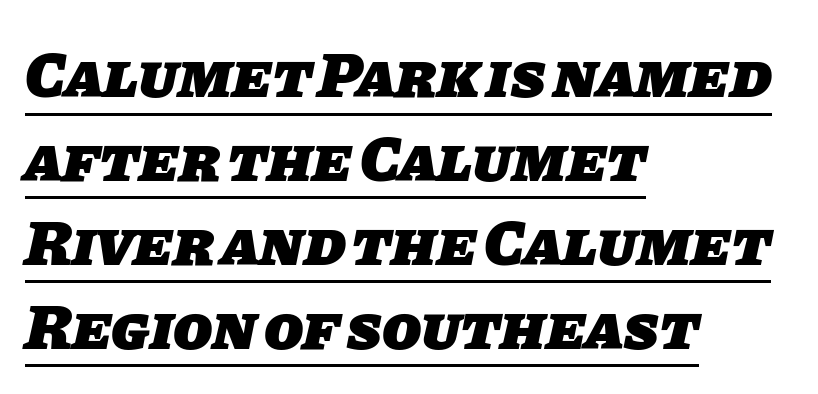
{"bold": "yes", "weight": "heavy", "width": "normal", "stroke_contrast": "low", "x_height": "large", "monospaced": "no", "underline": "yes", "align": "left", "line_spacing": "normal", "line_spacing_ratio": 1.31, "letter_spacing": "normal", "letter_spacing_em": 0.0, "glyph_px": 64}
